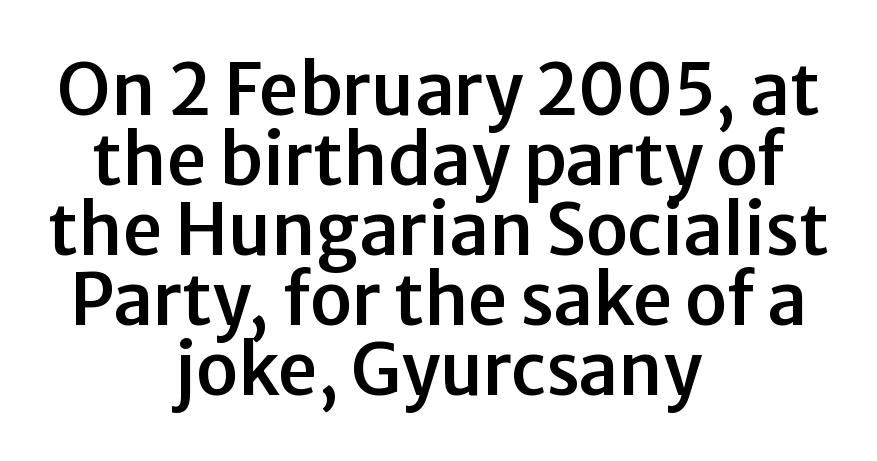
Q: Is the text italic (slanted)? A: No, it is upright.
Q: Is the typeface a serif or a sans-serif typeface? A: Sans-serif.
Q: Is the text underlined? A: No.
Q: How is the paragraph aligned? A: Centered.
Q: Is the spacing between letters normal or unusually wide? A: Normal.
Q: Is the spacing between lines tight, normal or loose? A: Tight.
Q: Width (condensed, normal, or wide)? A: Normal.
Q: Stroke contrast? A: Low.
Q: x-height? A: Medium.
Q: Monospaced? A: No.
